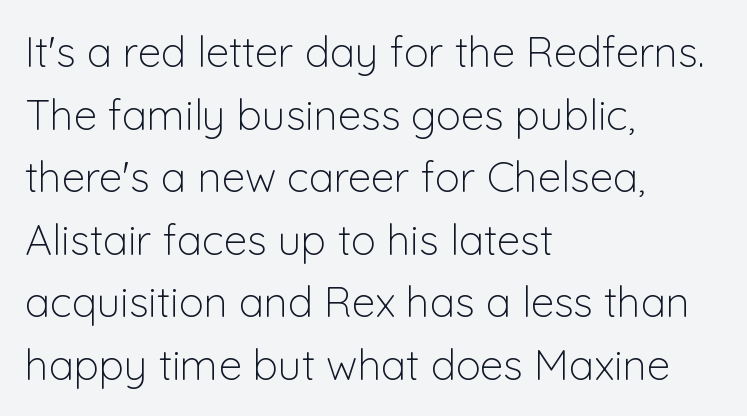
Q: Is the text bold? A: No.
Q: Is the text italic (slanted)? A: No, it is upright.
Q: Is the typeface a serif or a sans-serif typeface? A: Sans-serif.
Q: Is the text underlined? A: No.
Q: How is the paragraph aligned? A: Left-aligned.
Q: Is the spacing between letters normal or unusually wide? A: Normal.
Q: Is the spacing between lines tight, normal or loose? A: Normal.
Q: Width (condensed, normal, or wide)? A: Normal.
Q: Stroke contrast? A: Low.
Q: x-height? A: Medium.
Q: Monospaced? A: No.
